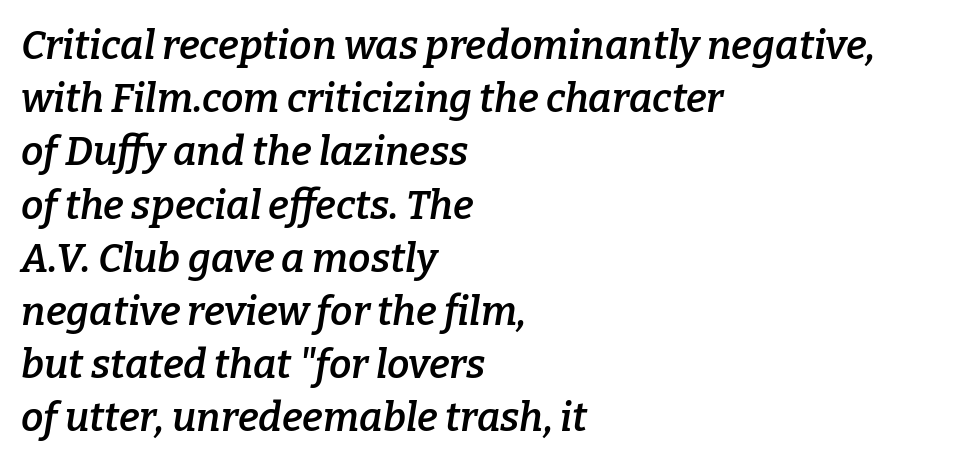
Letterform terminals end in serifs throughout the passage. The face used here is rendered with its standard letterfit. The space directly below the letters is spotless. The rendering applies a slant to the glyphs. The space between consecutive lines is moderate.
